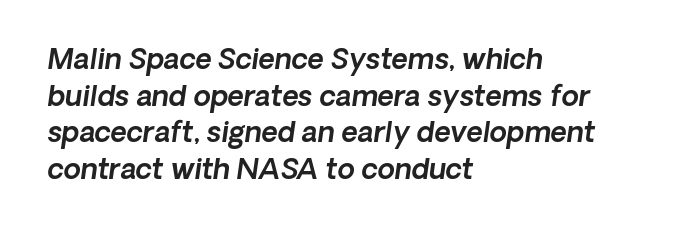
Q: Is the text italic (slanted)? A: Yes, it leans right by about 8 degrees.
Q: Is the text underlined? A: No.
Q: How is the paragraph aligned? A: Left-aligned.
Q: Is the spacing between letters normal or unusually wide? A: Normal.
Q: Is the spacing between lines tight, normal or loose? A: Normal.
Q: Width (condensed, normal, or wide)? A: Normal.
Q: x-height? A: Medium.
Q: Monospaced? A: No.
